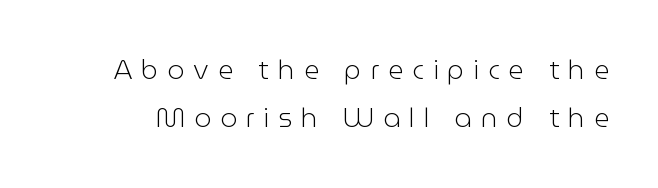
The image shows 27 px text type, upright; set line spacing 1.76x, unusually wide letter spacing (+0.33 em), not underlined.
